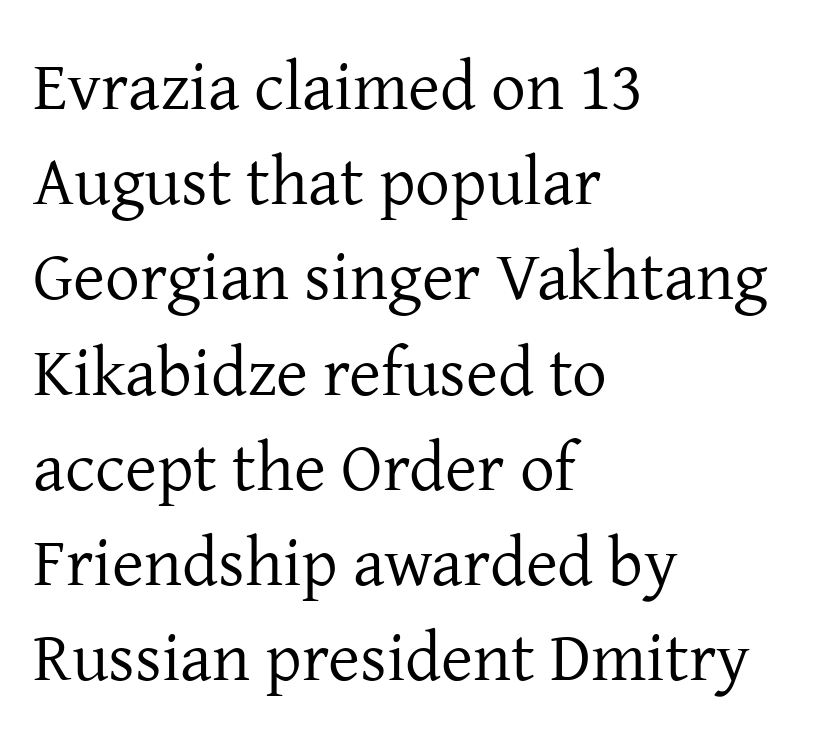
The typeface chosen for these lines features serifs. Heaviness? Minimal to ordinary, like unemphasized prose. The passage shown is typed in a proportional face where columns would drift. These lines sit exactly where default settings would place them. The lettering holds an erect, upright posture throughout. The space directly below the letters is spotless.
